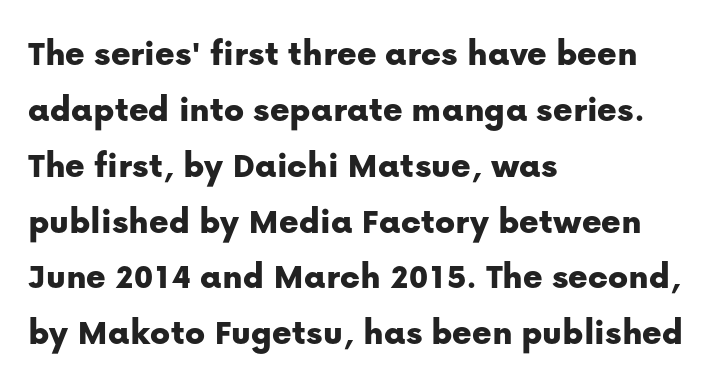
Typographically, this falls in the sans-serif category. Typeset ragged right — the left edge is the straight one. Do the characters align in a grid? No, the font is proportional. In terms of leading, this rendering sits right in the middle. The lettering holds an erect, upright posture throughout. Check under the words: just untouched page.
